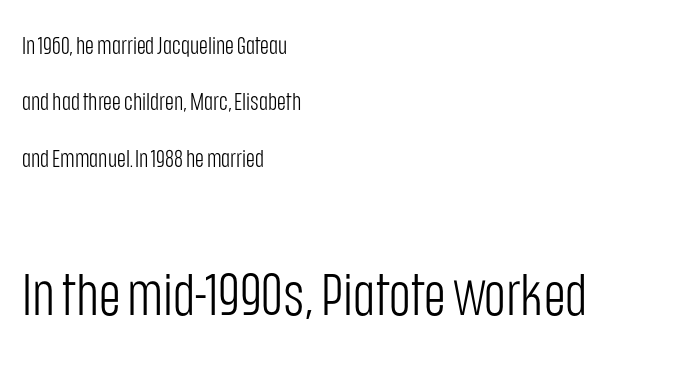
The image shows 59 px light, condensed sans-serif type, upright; set left-aligned, loose line spacing (2.35x), normal letter spacing, not underlined; the second (bottom) block is 2.46x larger; low stroke contrast and a large x-height.
